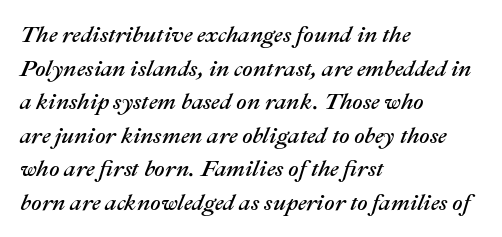
The image shows 23 px text type, italic (leaning right); set left-aligned, normal line spacing (1.46x), normal letter spacing, not underlined.
